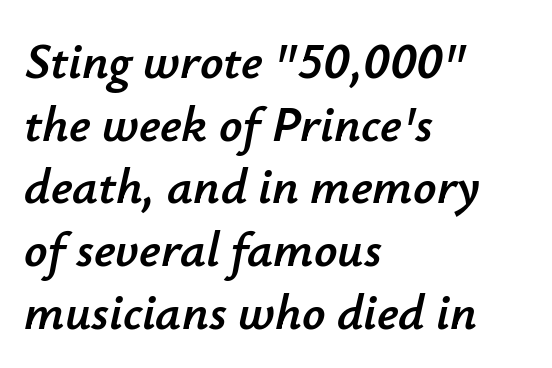
Rendered with sloped, italic letterforms. Honestly, the letter spacing is just normal — you wouldn't notice it. Beneath every word, the page is bare. The passage shown is typed in a proportional face where columns would drift. This rendering uses left alignment, leaving the right contour irregular.
